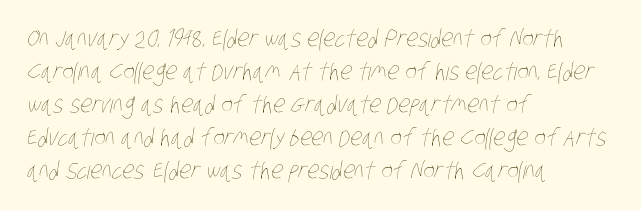
Type without underlining. Successive baselines arrive at the customary interval. The typesetting does not lean heavy: it is not bold. The text block is weighted toward the left margin, trailing off unevenly rightward. The horizontal fit of the characters is conventional and even.
